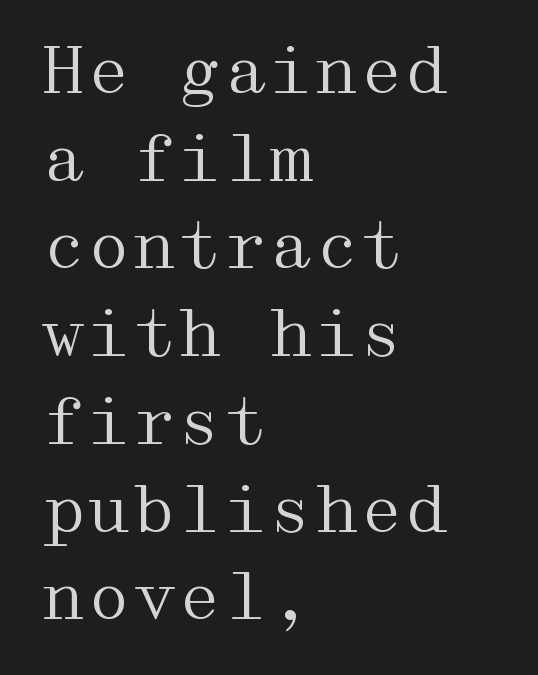
What kind of face is this? One with serifs. Horizontally, the lines are justified to the leading edge only. How are the letters spaced? Ordinarily, with no added tracking. No italicization has been applied; the sample stays upright. Underlining? Definitely not there.
